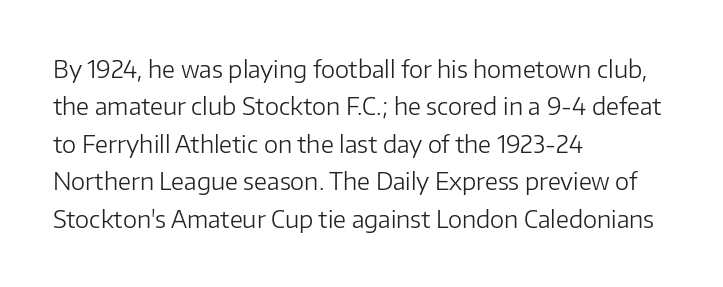
The image shows 24 px text type, upright; set left-aligned, normal line spacing (1.56x), normal letter spacing, not underlined.
